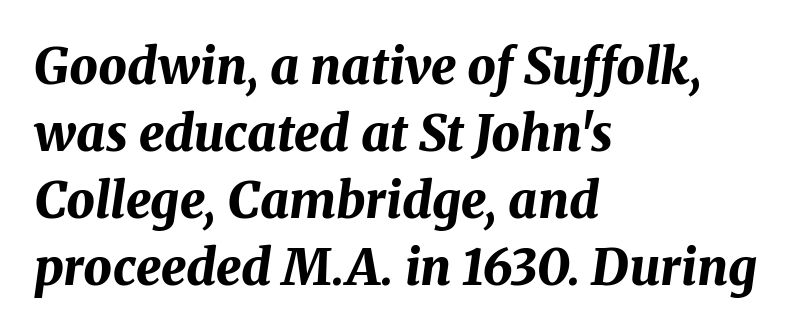
The image shows 50 px bold type, italic (leaning right); set left-aligned, normal line spacing (1.34x), normal letter spacing, not underlined; medium stroke contrast and a medium x-height.
